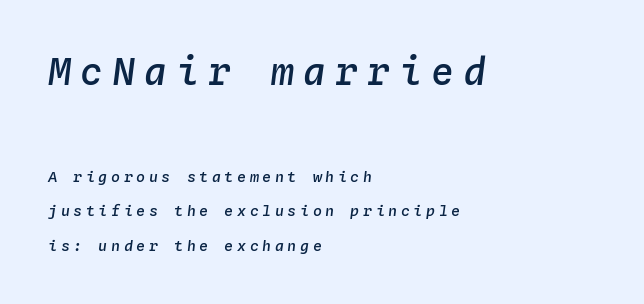
The image shows 38 px semibold type, italic (leaning right), monospaced; set left-aligned, loose line spacing (2.32x), unusually wide letter spacing (+0.24 em), not underlined; the first (top) block is 2.53x larger; low stroke contrast and a medium x-height.
